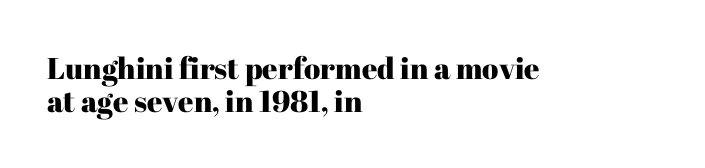
The image shows 30 px serif type, upright; set left-aligned, tight line spacing (1.1x), normal letter spacing, not underlined; high stroke contrast and a medium x-height.
